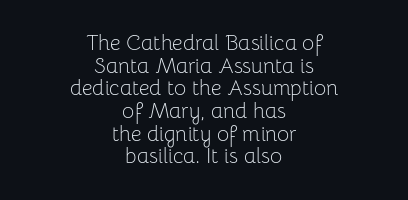
Q: Is the text bold? A: No.
Q: Is the text italic (slanted)? A: No, it is upright.
Q: Is the text underlined? A: No.
Q: How is the paragraph aligned? A: Centered.
Q: Is the spacing between letters normal or unusually wide? A: Normal.
Q: Is the spacing between lines tight, normal or loose? A: Tight.
